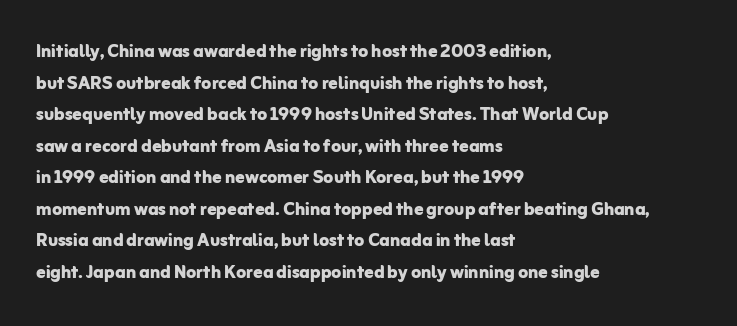
One glance says typical: line gaps are just what's usual. The letters stand upright; this is a roman face. These lines stack with their left ends in a neat column. Bold? Absolutely — the strokes are thick and heavy.
